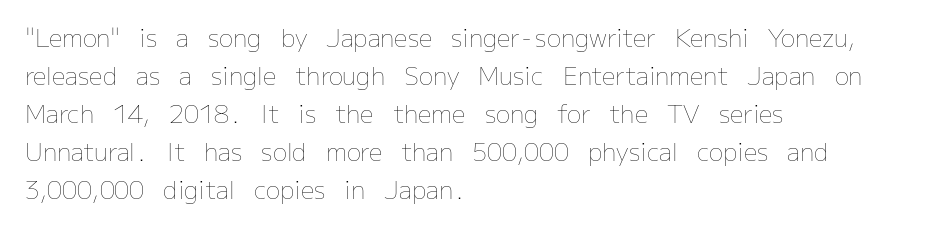
The image shows 24 px text type, upright; set left-aligned, normal line spacing (1.58x), normal letter spacing, not underlined.
